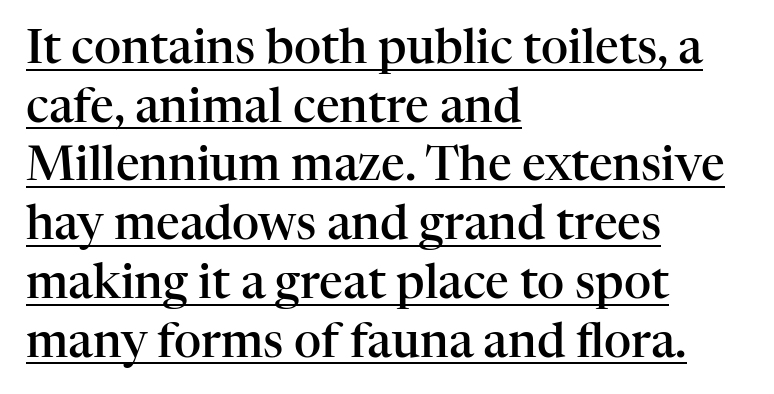
The image shows 47 px semibold serif type, upright; set left-aligned, normal line spacing (1.25x), normal letter spacing, underlined; high stroke contrast and a medium x-height.
